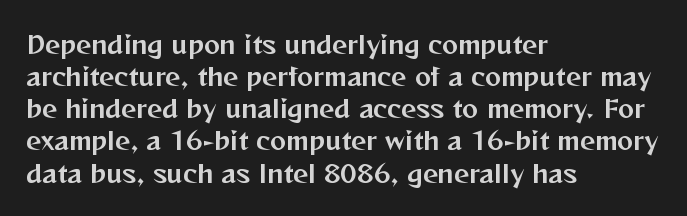
Q: Is the text italic (slanted)? A: No, it is upright.
Q: Is the text underlined? A: No.
Q: How is the paragraph aligned? A: Left-aligned.
Q: Is the spacing between letters normal or unusually wide? A: Normal.
Q: Is the spacing between lines tight, normal or loose? A: Normal.
